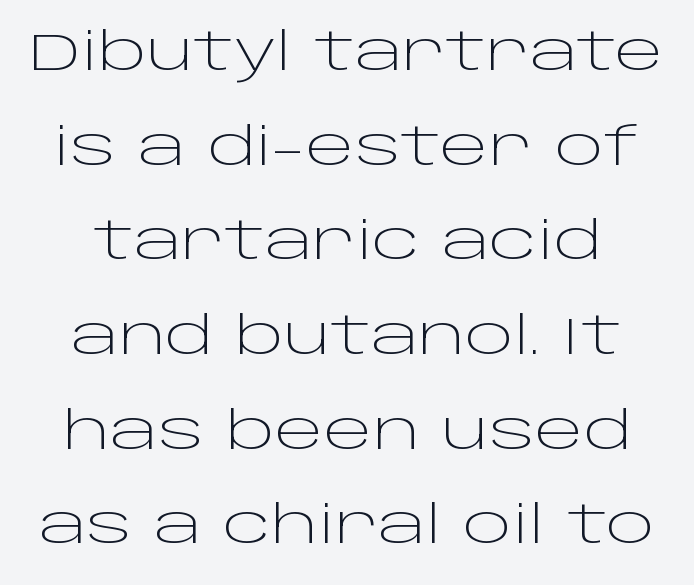
{"serif": "no", "italic": "no", "bold": "no", "weight": "light", "width": "wide", "stroke_contrast": "low", "x_height": "large", "monospaced": "no", "underline": "no", "line_spacing_ratio": 1.82, "letter_spacing": "normal", "letter_spacing_em": 0.0, "glyph_px": 52}
